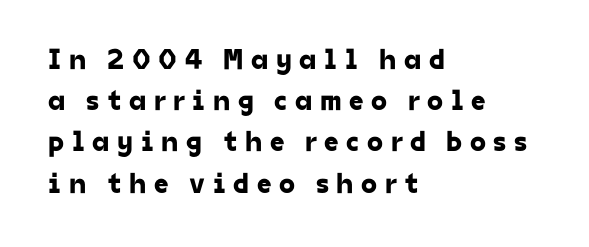
The image shows 29 px sans-serif type; set left-aligned, normal line spacing (1.42x), unusually wide letter spacing (+0.26 em), not underlined; low stroke contrast and a medium x-height.
